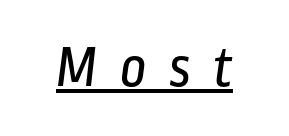
Q: Is the text bold? A: No.
Q: Is the typeface a serif or a sans-serif typeface? A: Sans-serif.
Q: Is the text underlined? A: Yes.
Q: Is the spacing between letters normal or unusually wide? A: Unusually wide.
Q: Width (condensed, normal, or wide)? A: Condensed.
Q: Stroke contrast? A: Low.
Q: x-height? A: Medium.
Q: Monospaced? A: No.
